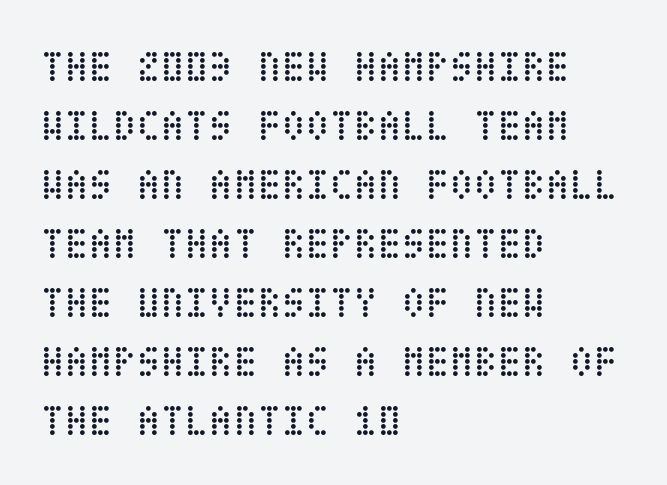
The leading is moderate, giving the passage an even texture. Honestly, the letter spacing is just normal — you wouldn't notice it. No heavy texture on the line: the type isn't bold. The typography opts for an upright posture over an oblique one. Descenders hang freely into open space. The compositor pushed each line to the left boundary.
